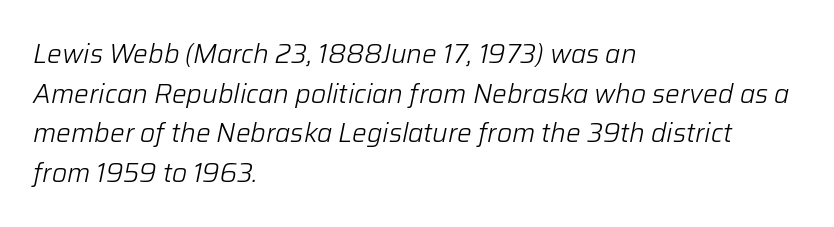
Q: Is the text bold? A: No.
Q: Is the text italic (slanted)? A: Yes, it leans right by about 12 degrees.
Q: Is the text underlined? A: No.
Q: How is the paragraph aligned? A: Left-aligned.
Q: Is the spacing between letters normal or unusually wide? A: Normal.
Q: Is the spacing between lines tight, normal or loose? A: Normal.
